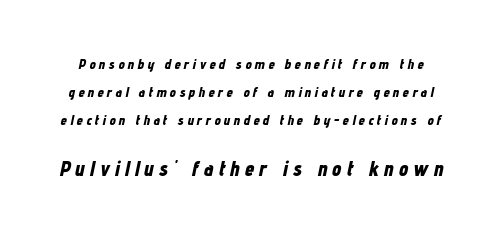
Q: Is the text bold? A: Yes.
Q: Is the text italic (slanted)? A: Yes, it leans right by about 12 degrees.
Q: Is the text underlined? A: No.
Q: Is the spacing between letters normal or unusually wide? A: Unusually wide.
Q: Is the spacing between lines tight, normal or loose? A: Loose.
Q: Which block of text is set in a larger size, the first (top) or the second (bottom)? A: The second (bottom) one.
